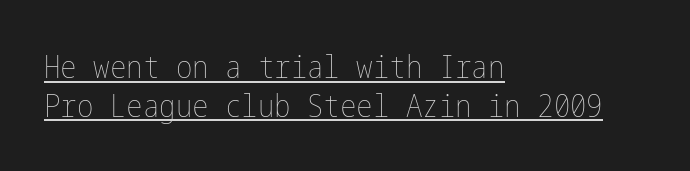
Q: Is the text bold? A: No.
Q: Is the text italic (slanted)? A: No, it is upright.
Q: Is the text underlined? A: Yes.
Q: How is the paragraph aligned? A: Left-aligned.
Q: Is the spacing between letters normal or unusually wide? A: Normal.
Q: Is the spacing between lines tight, normal or loose? A: Normal.
Q: Width (condensed, normal, or wide)? A: Condensed.
Q: Stroke contrast? A: Low.
Q: x-height? A: Medium.
